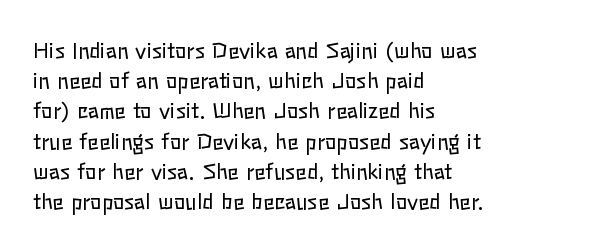
{"italic": "no", "bold": "no", "underline": "no", "align": "left", "line_spacing": "normal", "line_spacing_ratio": 1.44, "letter_spacing": "normal", "letter_spacing_em": 0.0, "glyph_px": 21}
